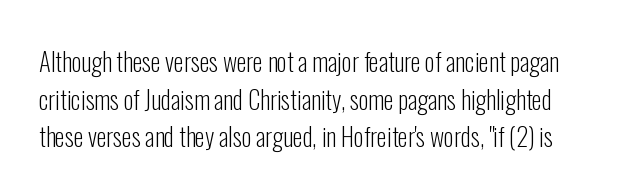
{"italic": "no", "bold": "no", "underline": "no", "line_spacing": "normal", "line_spacing_ratio": 1.51, "letter_spacing": "normal", "letter_spacing_em": 0.0, "glyph_px": 25}
